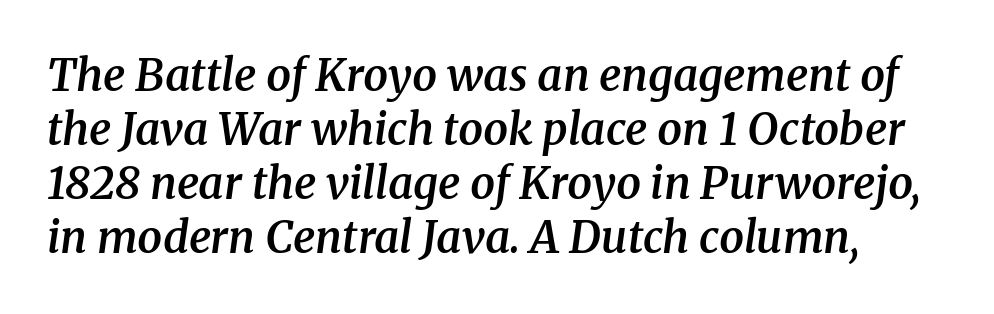
Q: Is the text bold? A: Semi-bold.
Q: Is the text italic (slanted)? A: Yes, it leans right by about 8 degrees.
Q: Is the typeface a serif or a sans-serif typeface? A: Serif.
Q: Is the text underlined? A: No.
Q: Is the spacing between letters normal or unusually wide? A: Normal.
Q: Width (condensed, normal, or wide)? A: Normal.
Q: Stroke contrast? A: Medium.
Q: x-height? A: Medium.
Q: Monospaced? A: No.
